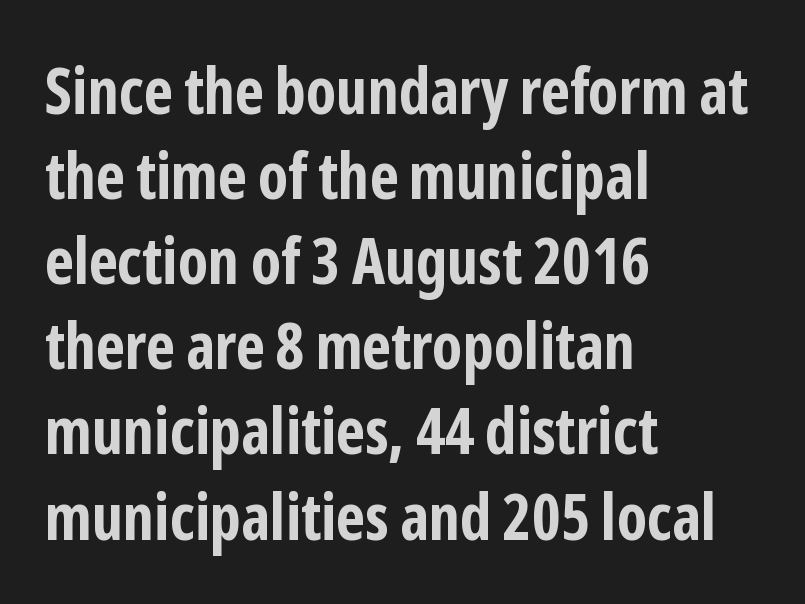
Q: Is the text bold? A: Yes.
Q: Is the text italic (slanted)? A: No, it is upright.
Q: Is the typeface a serif or a sans-serif typeface? A: Sans-serif.
Q: Is the text underlined? A: No.
Q: How is the paragraph aligned? A: Left-aligned.
Q: Is the spacing between letters normal or unusually wide? A: Normal.
Q: Is the spacing between lines tight, normal or loose? A: Normal.
Q: Width (condensed, normal, or wide)? A: Condensed.
Q: Stroke contrast? A: Low.
Q: x-height? A: Medium.
Q: Monospaced? A: No.
